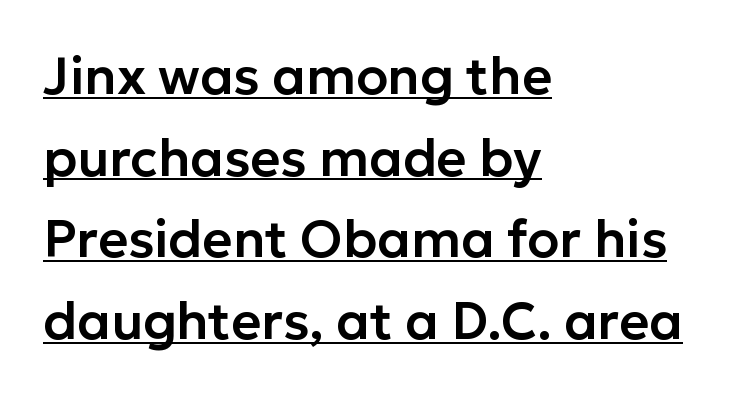
{"serif": "no", "italic": "no", "width": "normal", "stroke_contrast": "low", "x_height": "medium", "monospaced": "no", "underline": "yes", "align": "left", "line_spacing": "normal", "line_spacing_ratio": 1.57, "letter_spacing": "normal", "letter_spacing_em": 0.0, "glyph_px": 52}
